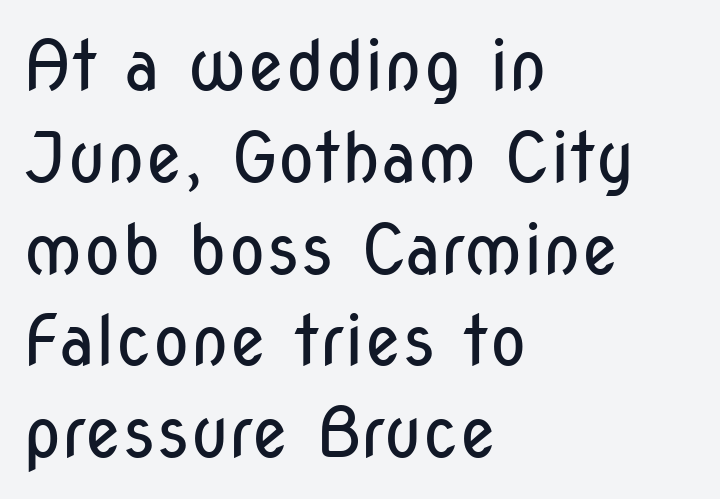
The image shows 69 px regular-weight, condensed sans-serif type, upright; set left-aligned, normal line spacing (1.33x), normal letter spacing, not underlined; low stroke contrast and a medium x-height.
